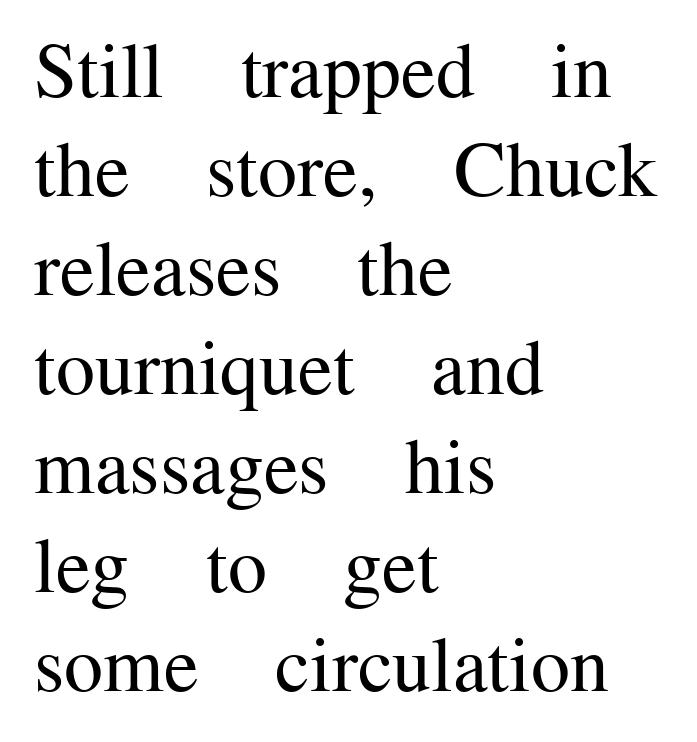
{"serif": "yes", "italic": "no", "bold": "no", "weight": "regular", "width": "normal", "stroke_contrast": "medium", "x_height": "medium", "monospaced": "no", "underline": "no", "align": "left", "line_spacing": "normal", "line_spacing_ratio": 1.27, "letter_spacing": "normal", "letter_spacing_em": 0.0, "glyph_px": 78}
